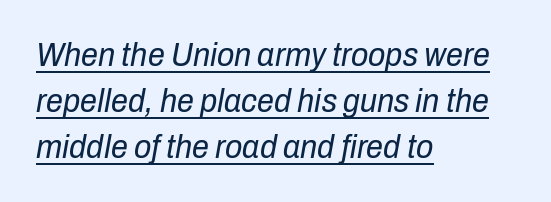
{"italic": "yes", "lean": "right", "slant_degrees": 10, "bold": "no", "weight": "regular", "width": "condensed", "stroke_contrast": "low", "x_height": "medium", "monospaced": "no", "underline": "yes", "align": "left", "line_spacing": "normal", "line_spacing_ratio": 1.35, "letter_spacing": "normal", "letter_spacing_em": 0.0, "glyph_px": 34}
